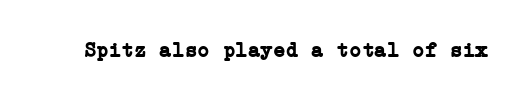
The image shows 21 px bold type, upright; set normal letter spacing, not underlined.
